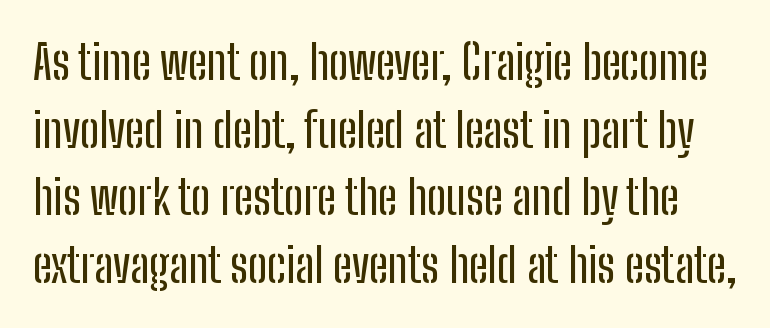
The image shows 47 px condensed sans-serif type, upright; set normal line spacing (1.44x), normal letter spacing, not underlined; low stroke contrast and a medium x-height.
